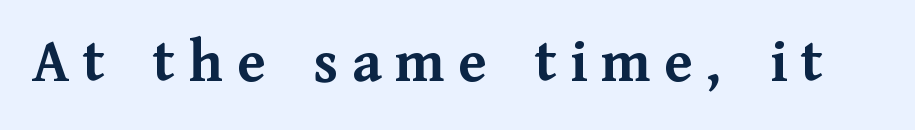
{"serif": "yes", "italic": "no", "bold": "yes", "weight": "semibold", "width": "normal", "stroke_contrast": "medium", "x_height": "medium", "monospaced": "no", "underline": "no", "letter_spacing": "wide", "letter_spacing_em": 0.22, "glyph_px": 62}
